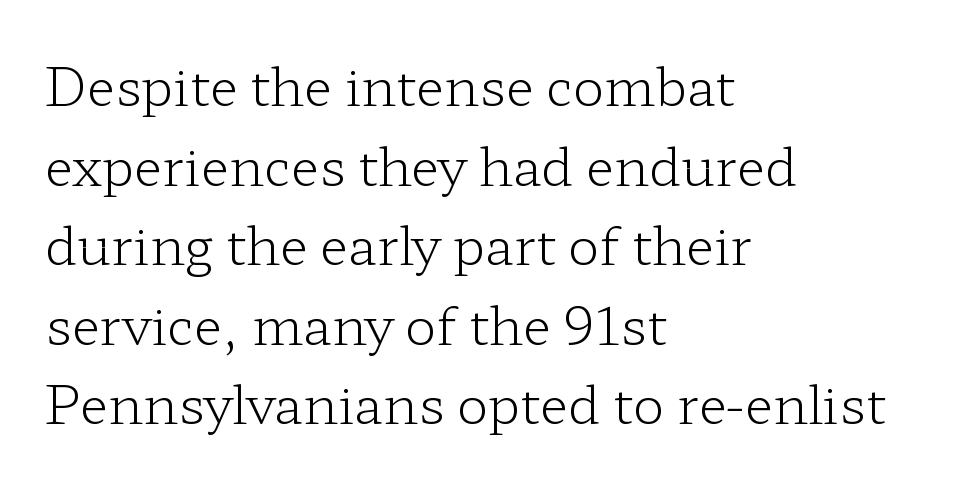
Bare-footed words on every line. The setting favours the left margin, as ordinary paragraphs usually do. The face used here is seriffed, in the tradition of book romans. Normally led — the rows are evenly, conventionally spaced.
